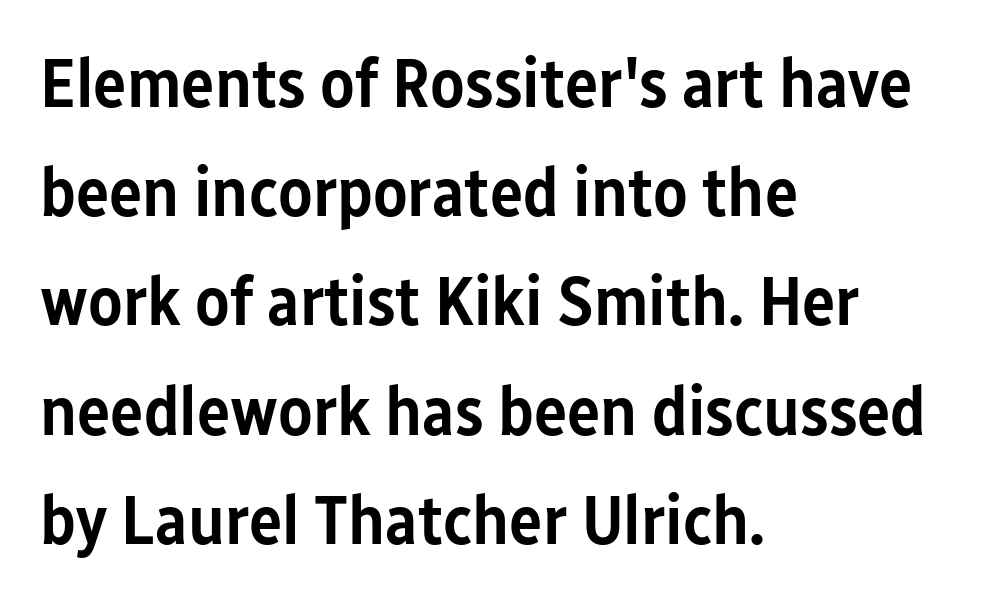
It's the straight-up-and-down kind of type. Line starts are locked; line ends wander. The text was rendered using a sans face with plain stroke endings. No extra tracking has been applied to these lines. A fair bit of extra ink — the face is semibold, not bold.
